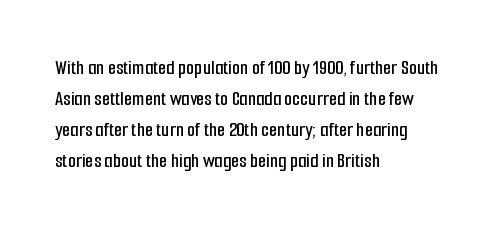
{"italic": "no", "underline": "no", "align": "left", "line_spacing": "normal", "line_spacing_ratio": 1.47, "letter_spacing": "normal", "letter_spacing_em": 0.0, "glyph_px": 21}
